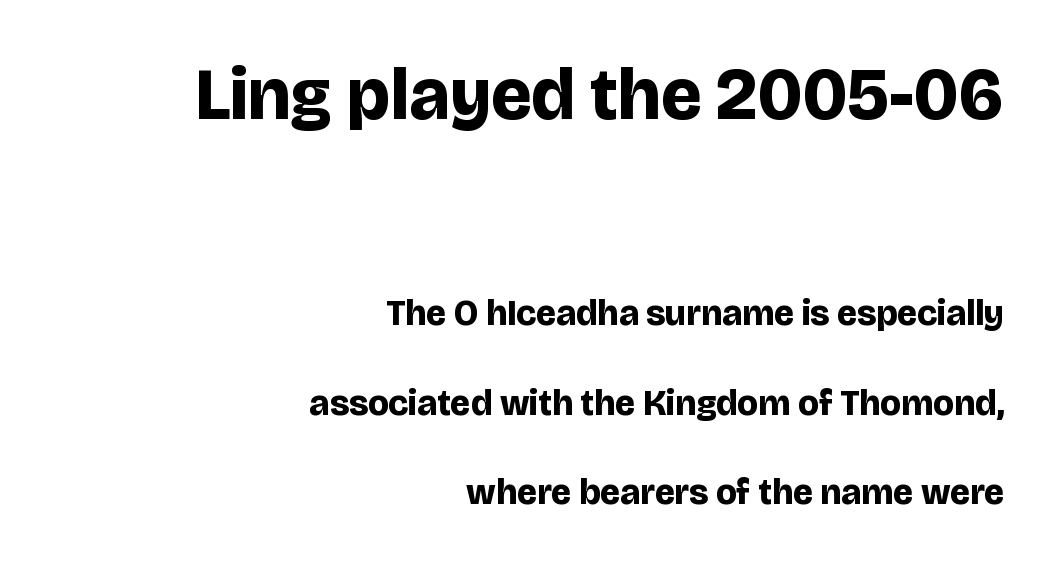
The image shows 73 px bold sans-serif type, upright; set right-aligned, loose line spacing (2.49x), normal letter spacing, not underlined; the first (top) block is 2.03x larger; low stroke contrast and a large x-height.
